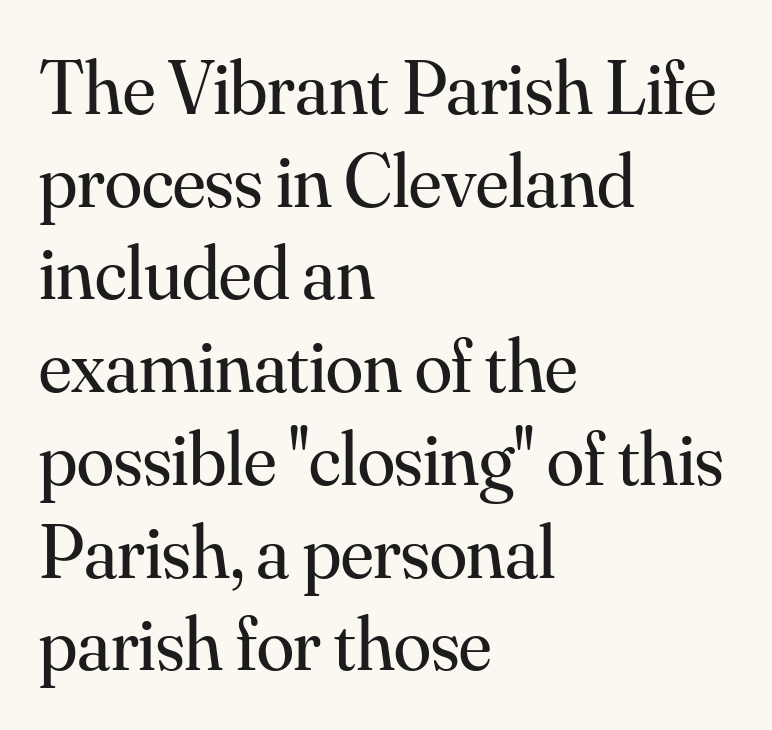
The letterforms sit at book weight or below. Serif or sans? Serif — the stroke terminals have little feet. Has an underline been added? It has not. Does the lettering tilt? It doesn't — this is upright.
